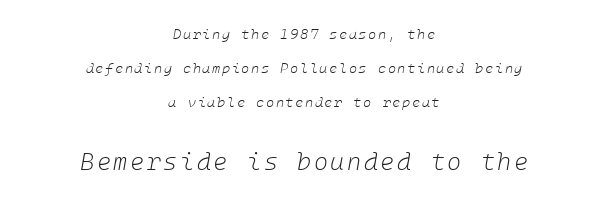
Q: Is the text bold? A: No.
Q: Is the text italic (slanted)? A: Yes, it leans right by about 10 degrees.
Q: Is the text underlined? A: No.
Q: How is the paragraph aligned? A: Centered.
Q: Is the spacing between lines tight, normal or loose? A: Loose.
Q: Which block of text is set in a larger size, the first (top) or the second (bottom)? A: The second (bottom) one.
